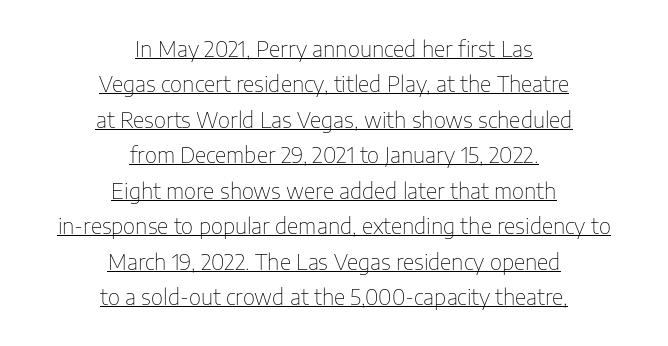
{"italic": "no", "bold": "no", "underline": "yes", "align": "center", "line_spacing": "normal", "line_spacing_ratio": 1.69, "letter_spacing": "normal", "letter_spacing_em": 0.0, "glyph_px": 21}
